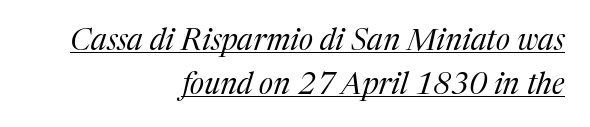
Q: Is the text bold? A: No.
Q: Is the text italic (slanted)? A: Yes, it leans right by about 17 degrees.
Q: Is the typeface a serif or a sans-serif typeface? A: Serif.
Q: Is the text underlined? A: Yes.
Q: How is the paragraph aligned? A: Right-aligned.
Q: Is the spacing between letters normal or unusually wide? A: Normal.
Q: Is the spacing between lines tight, normal or loose? A: Normal.
Q: Width (condensed, normal, or wide)? A: Normal.
Q: Stroke contrast? A: Medium.
Q: x-height? A: Medium.
Q: Monospaced? A: No.
